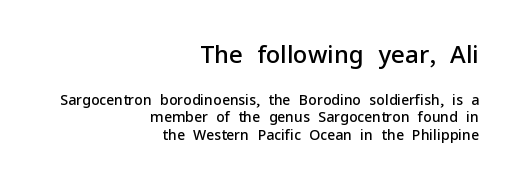
The image shows 24 px text type, upright; set right-aligned, normal line spacing (1.27x), normal letter spacing, not underlined; the first (top) block is 1.71x larger.
